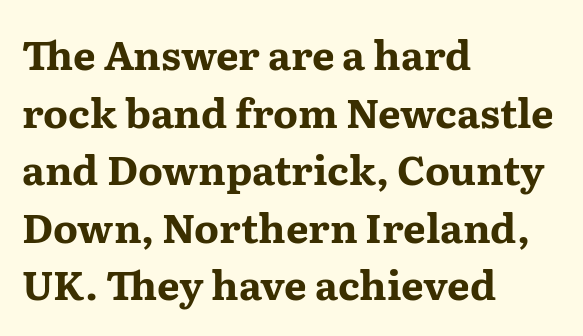
The image shows 40 px bold, wide serif type, upright; set left-aligned, normal line spacing (1.44x), normal letter spacing, not underlined; medium stroke contrast and a medium x-height.
